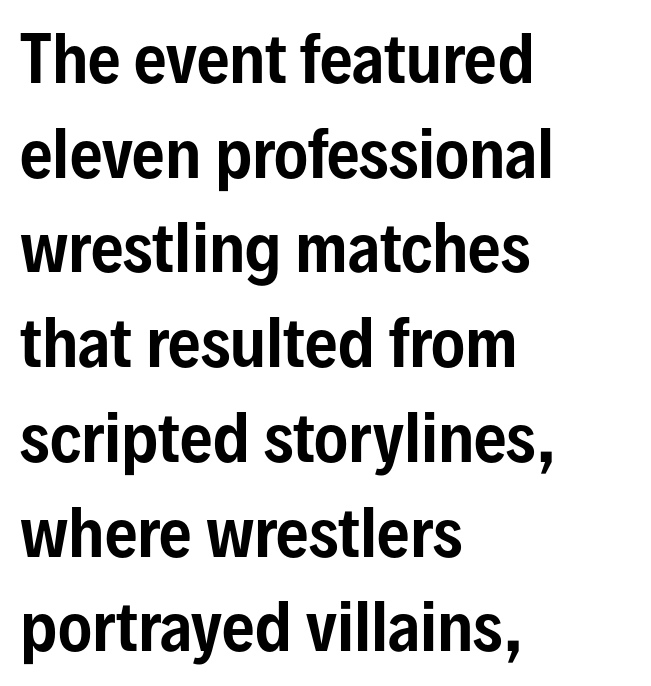
Are there feet on the stems? There aren't — it's a sans. The text block is weighted toward the left margin, trailing off unevenly rightward. A clean baseline with only descenders dipping below it. This sample has the flowing, uneven cadence of proportional lettering. Nobody touched the tracking dial on this one.
